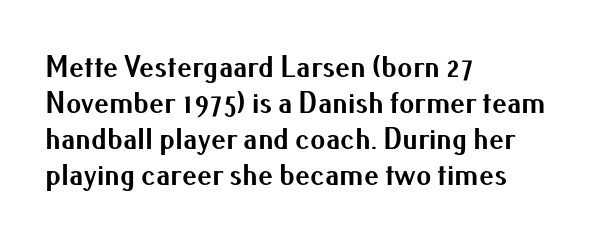
Which margin do the lines hug? The left one — the right edge is uneven. The letters stand upright; this is a roman face. Just letters on the line, the space beneath them empty. The passage shown is typed in a proportional face where columns would drift. Weight check: bold — yes, fully. The designer went with a sans here, leaving each stem footless.
